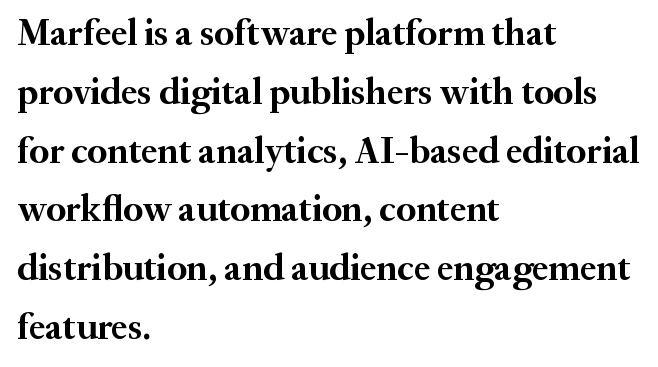
The image shows 37 px semibold serif type, upright; set left-aligned, normal line spacing (1.59x), normal letter spacing, not underlined; medium stroke contrast and a small x-height.
